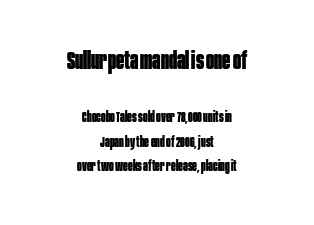
The image shows 24 px bold type, upright; set centered, line spacing 1.75x, normal letter spacing, not underlined; the first (top) block is 1.71x larger.
